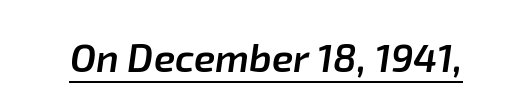
In terms of letterspacing, this is plain default setting. Descenders here cross a horizontal rule under the line. The font's italic variant was chosen for this text. Think of a printed novel: that variable character pitch is what you see here. A semibold gives these letters moderate extra thickness, short of bold.
